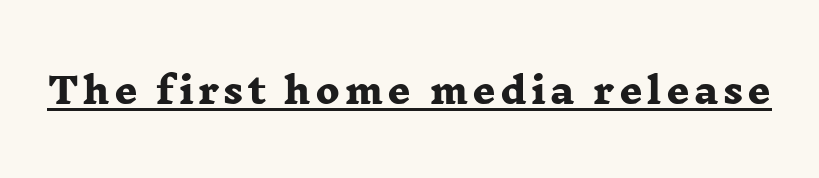
You could not count columns in this text — the font is proportionally spaced. Note: serifs present on the glyphs. The rendering uses the underline text-decoration. These words are printed bold, with thick strokes throughout.
